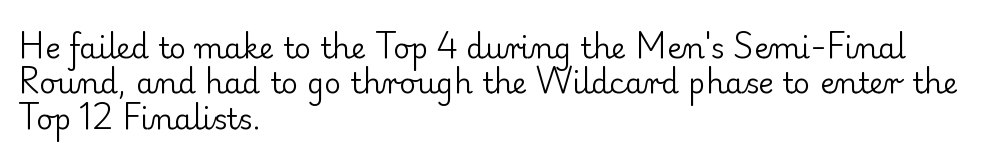
Each word holds together tightly as a unit, with standard inter-letter gaps. The foot of each line stays bare and open. Weight: in the light-to-regular range. Think of a printed novel: that variable character pitch is what you see here.
